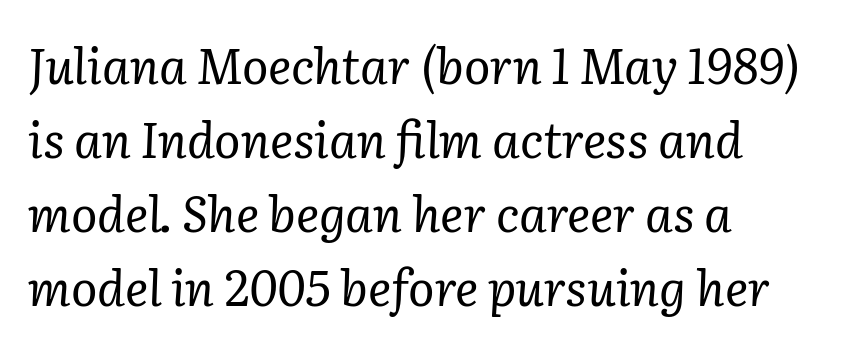
Q: Is the text bold? A: No.
Q: Is the text italic (slanted)? A: Yes, it leans right by about 2 degrees.
Q: Is the typeface a serif or a sans-serif typeface? A: Serif.
Q: Is the text underlined? A: No.
Q: How is the paragraph aligned? A: Left-aligned.
Q: Is the spacing between letters normal or unusually wide? A: Normal.
Q: Is the spacing between lines tight, normal or loose? A: Normal.
Q: Width (condensed, normal, or wide)? A: Normal.
Q: Stroke contrast? A: Low.
Q: x-height? A: Medium.
Q: Monospaced? A: No.
